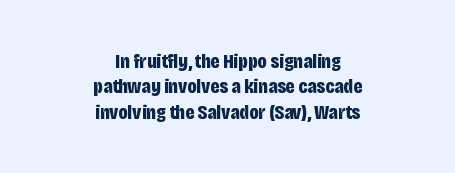
The image shows 21 px bold type, upright; set centered, line spacing 1.21x, normal letter spacing, not underlined.
